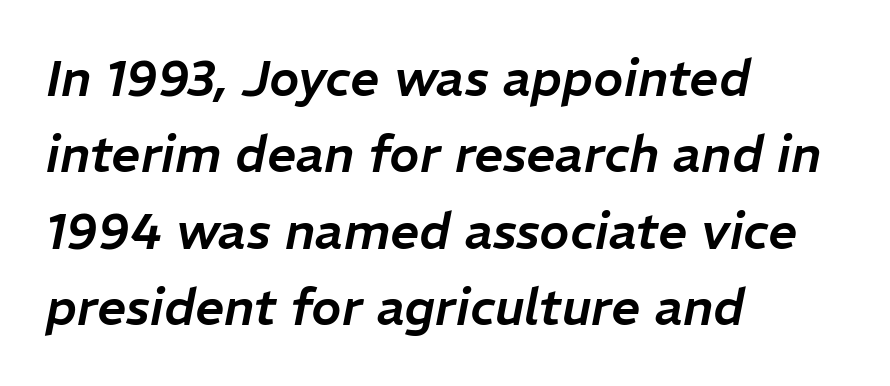
{"italic": "yes", "lean": "right", "slant_degrees": 11, "width": "normal", "stroke_contrast": "low", "x_height": "medium", "monospaced": "no", "underline": "no", "align": "left", "line_spacing": "normal", "line_spacing_ratio": 1.5, "letter_spacing": "normal", "letter_spacing_em": 0.0, "glyph_px": 51}
